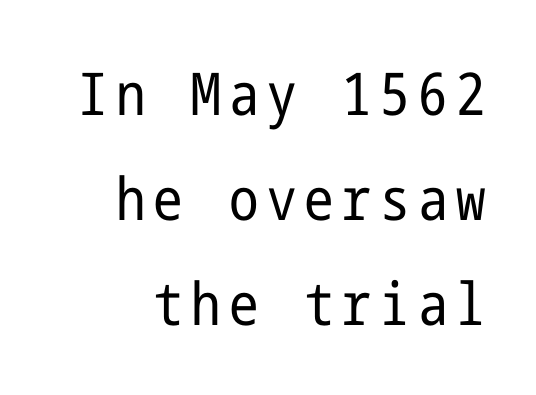
{"serif": "no", "italic": "no", "bold": "no", "weight": "regular", "width": "condensed", "stroke_contrast": "low", "x_height": "medium", "underline": "no", "line_spacing_ratio": 1.78, "glyph_px": 59}
